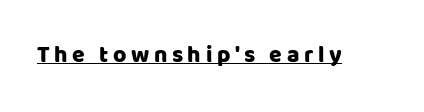
The face used here is rendered with a markedly widened letterfit. What decoration does the sample have? An underline. Italic? Not at all — the glyphs are vertical.
